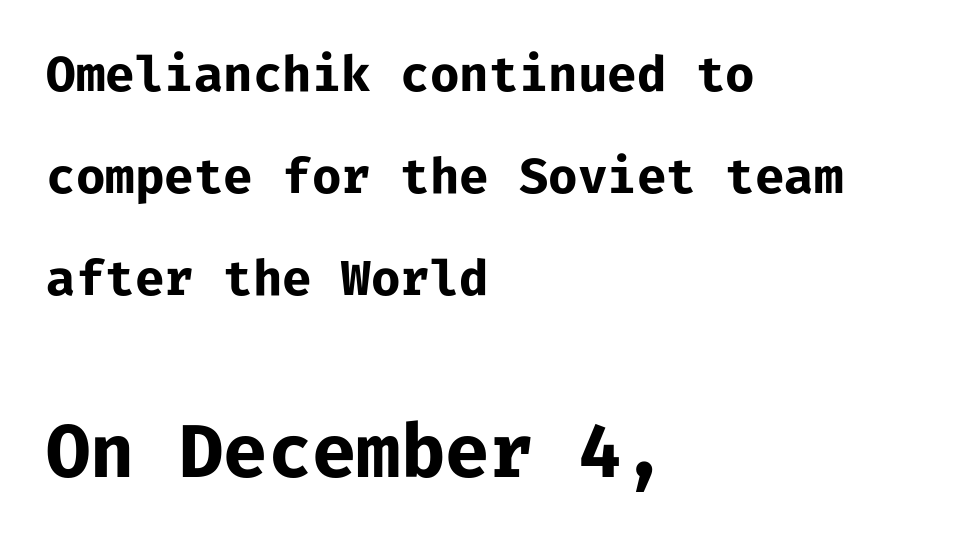
The image shows 72 px bold sans-serif type, upright, monospaced; set left-aligned, loose line spacing (2.13x), normal letter spacing, not underlined; the second (bottom) block is 1.5x larger; low stroke contrast and a medium x-height.
